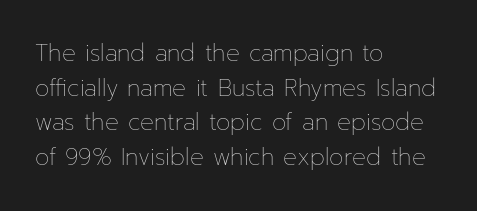
Vertical strokes here are truly vertical. Is the block centered? No — it sits flush against the left margin. Standard letterfit; no display-style spreading of the glyphs. This is not heavy type; no bold has been used.
